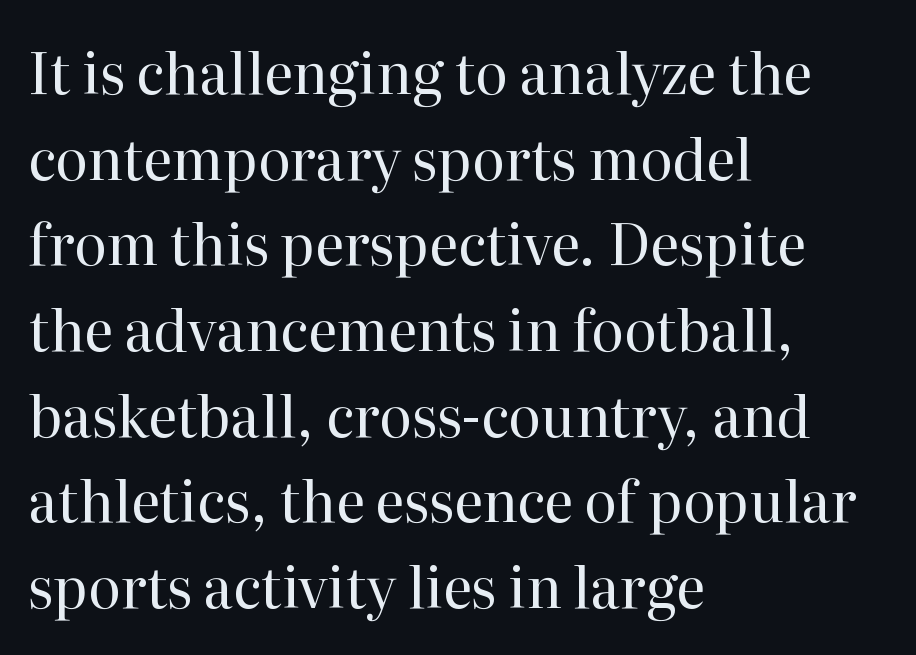
Q: Is the text bold? A: No.
Q: Is the text italic (slanted)? A: No, it is upright.
Q: Is the typeface a serif or a sans-serif typeface? A: Serif.
Q: Is the text underlined? A: No.
Q: How is the paragraph aligned? A: Left-aligned.
Q: Is the spacing between letters normal or unusually wide? A: Normal.
Q: Is the spacing between lines tight, normal or loose? A: Normal.
Q: Width (condensed, normal, or wide)? A: Normal.
Q: Stroke contrast? A: High.
Q: x-height? A: Medium.
Q: Monospaced? A: No.
